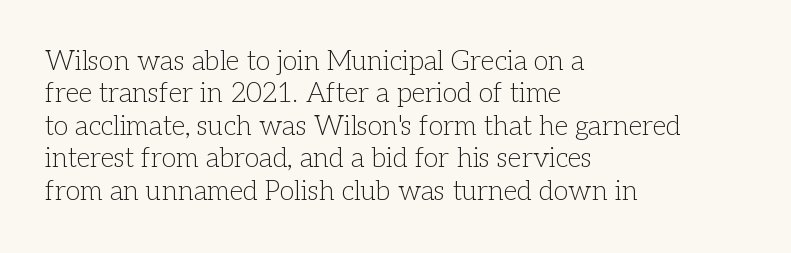
The image shows 27 px text type, upright; set left-aligned, line spacing 1.2x, normal letter spacing, not underlined.
